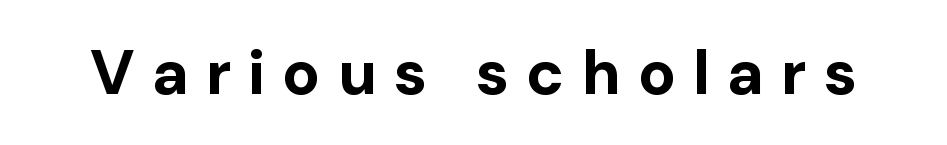
The zone under the glyphs is completely vacant. The tracking reads as deliberately expanded to a designer's eye. Looks like regular typesetting: each glyph gets only the width it needs. The strokes are fattened all the way to bold. Notice how the stems are strictly vertical — no italics here. No feet cap the strokes, marking this as sans-serif type.
